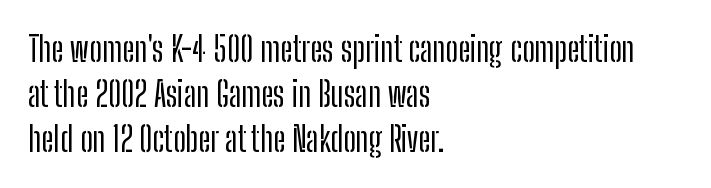
Left-aligned paragraph, ragged on the right. Ordinary non-slanted type is in use. Type style note: lacks serifs. The block of text has a typical density, with ordinary space between rows. Spacing verdict: proportional, widths tailored to each character. Only glyphs here, with clear space below each row.
